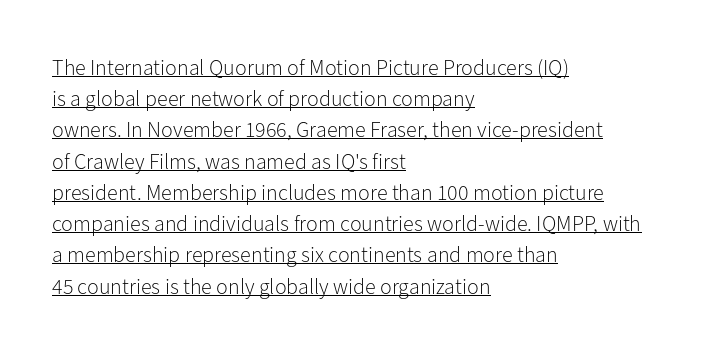
The image shows 22 px text type, upright; set left-aligned, normal line spacing (1.42x), normal letter spacing, underlined.
